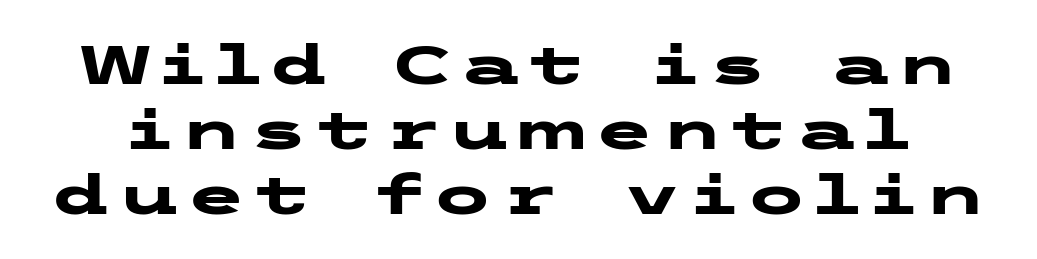
Q: Is the text bold? A: Yes.
Q: Is the text italic (slanted)? A: No, it is upright.
Q: Is the typeface a serif or a sans-serif typeface? A: Sans-serif.
Q: Is the text underlined? A: No.
Q: Width (condensed, normal, or wide)? A: Wide.
Q: Stroke contrast? A: Low.
Q: x-height? A: Medium.
